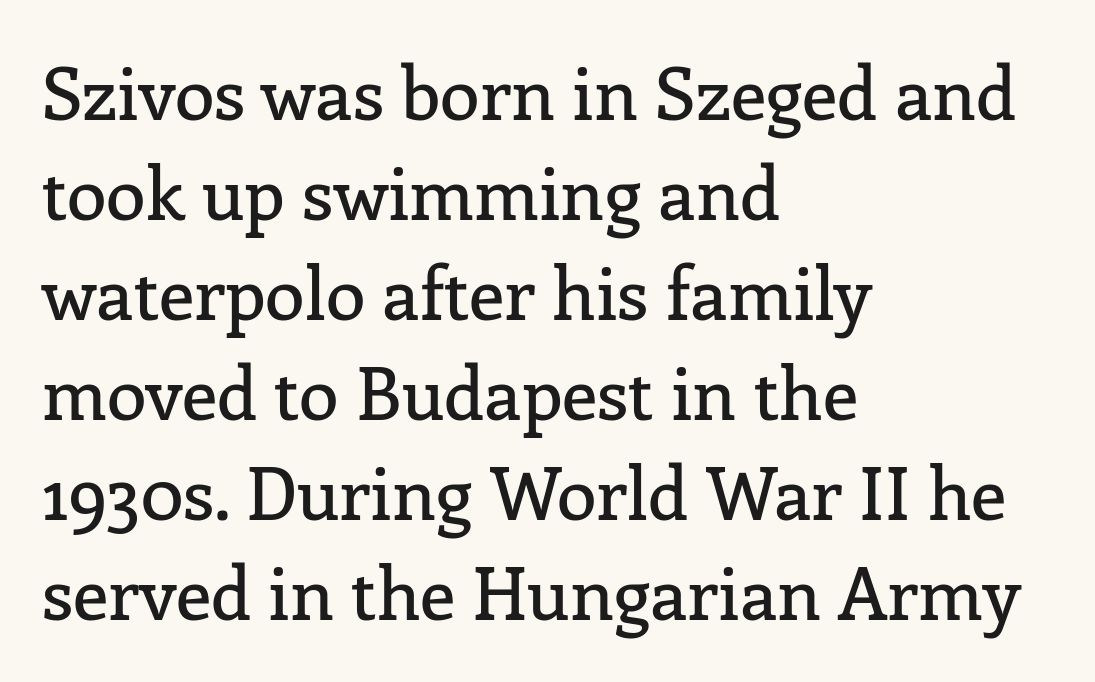
The image shows 72 px serif type, upright; set left-aligned, normal line spacing (1.39x), normal letter spacing, not underlined; low stroke contrast and a medium x-height.
